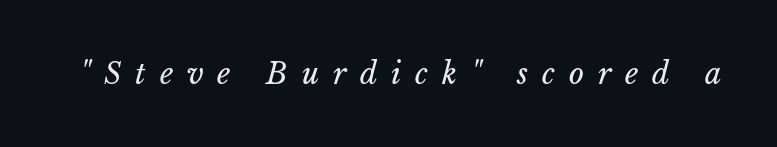
Has an underline been added? It has not. On a weight scale, this lands at 450 or below. Words appear elongated and porous because spacing is wide. Note the varied advance widths — an 'i' is clearly narrower than an 'm'. There's an unmistakable incline to the writing here.
